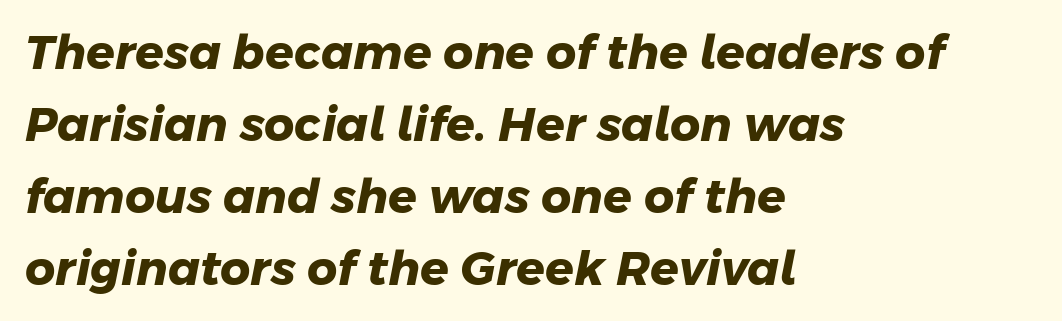
This sample has the flowing, uneven cadence of proportional lettering. Normally led — the rows are evenly, conventionally spaced. This sample uses plain, unmodified letter spacing. The zone under the glyphs is completely vacant. The letters carry no serifs — their stems end cleanly without finishing strokes. Where is the straight margin? On the left.
